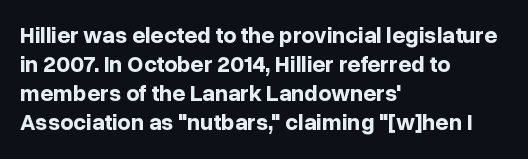
The typography opts for an upright posture over an oblique one. What weight is shown? A full bold with thick strokes. How would I describe the line gaps? Plain and ordinary. Each line starts at the same left margin while the right side varies.
